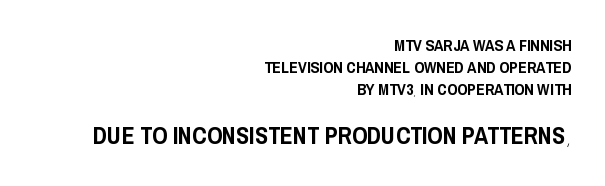
The image shows 24 px text type, upright; set right-aligned, normal line spacing (1.37x), normal letter spacing, not underlined; the second (bottom) block is 1.5x larger.
